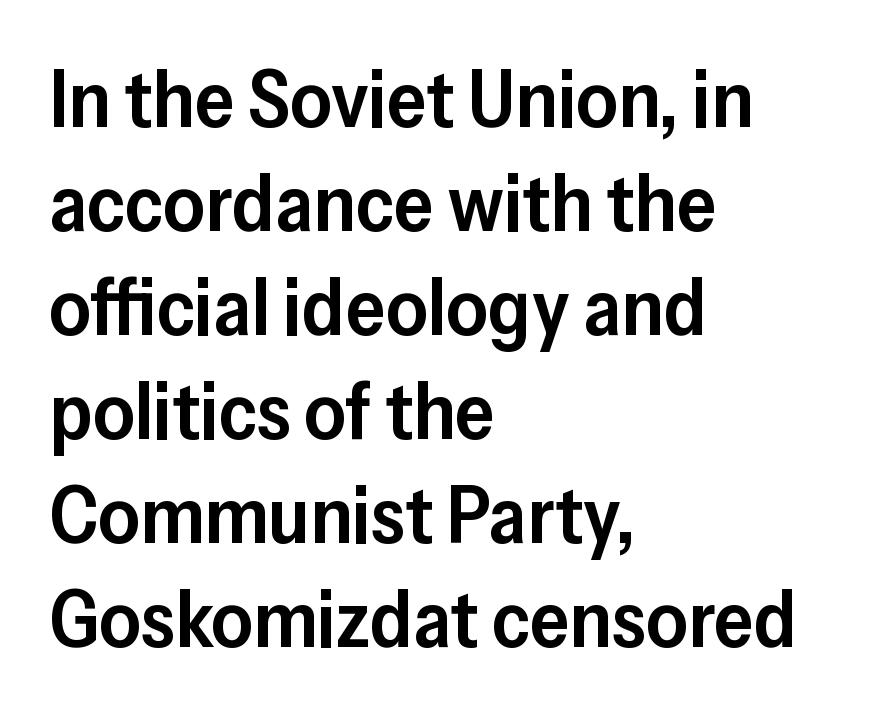
The image shows 80 px semibold sans-serif type, upright; set left-aligned, normal line spacing (1.3x), normal letter spacing, not underlined; low stroke contrast and a medium x-height.
